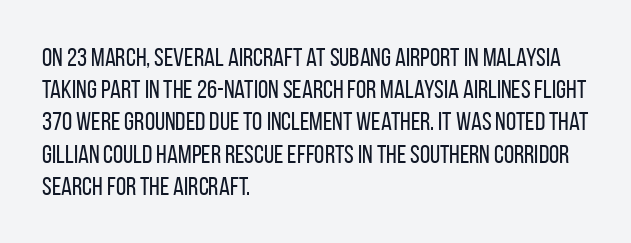
The image shows 26 px text type, upright; set left-aligned, line spacing 1.24x, normal letter spacing, not underlined.
